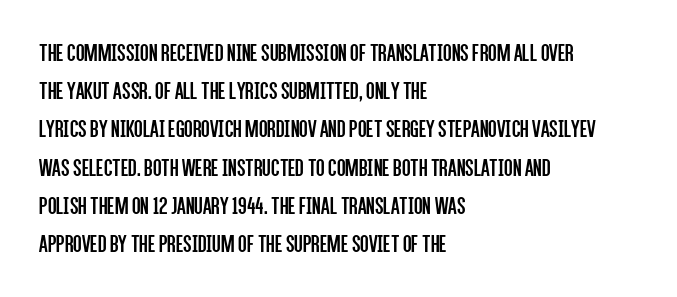
Q: Is the text bold? A: No.
Q: Is the text italic (slanted)? A: No, it is upright.
Q: Is the text underlined? A: No.
Q: How is the paragraph aligned? A: Left-aligned.
Q: Is the spacing between letters normal or unusually wide? A: Normal.
Q: Is the spacing between lines tight, normal or loose? A: Normal.
